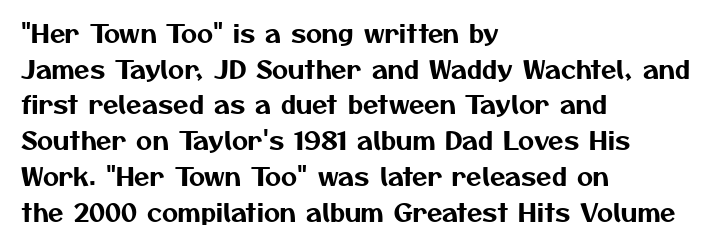
Q: Is the text underlined? A: No.
Q: How is the paragraph aligned? A: Left-aligned.
Q: Is the spacing between letters normal or unusually wide? A: Normal.
Q: Is the spacing between lines tight, normal or loose? A: Normal.
